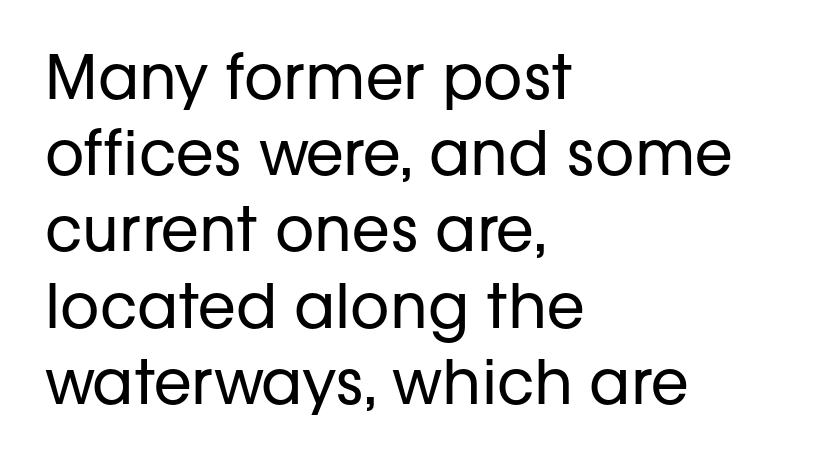
The image shows 61 px regular-weight sans-serif type, upright; set left-aligned, normal line spacing (1.25x), normal letter spacing, not underlined; low stroke contrast and a medium x-height.
